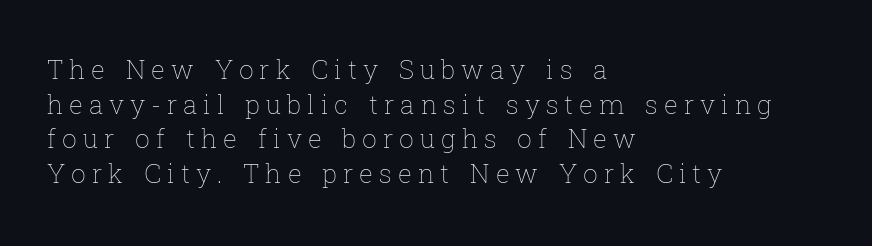
The image shows 26 px text type, upright; set left-aligned, normal line spacing (1.33x), unusually wide letter spacing (+0.23 em), not underlined.
